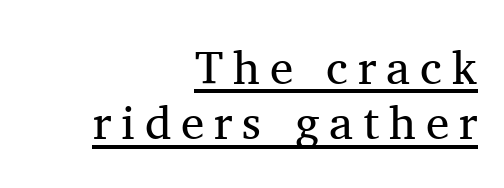
The image shows 47 px regular-weight serif type, upright; set right-aligned, line spacing 1.18x, unusually wide letter spacing (+0.21 em), underlined; medium stroke contrast and a medium x-height.
